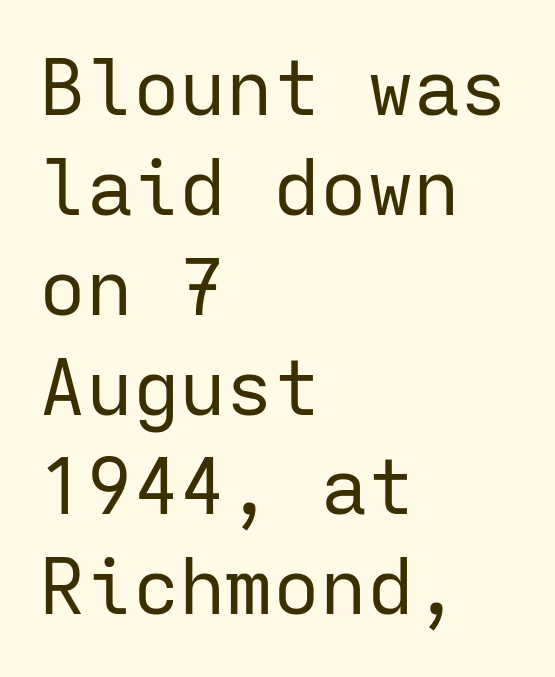
The image shows 78 px regular-weight sans-serif type, upright, monospaced; set left-aligned, normal line spacing (1.28x), normal letter spacing, not underlined; low stroke contrast and a medium x-height.
